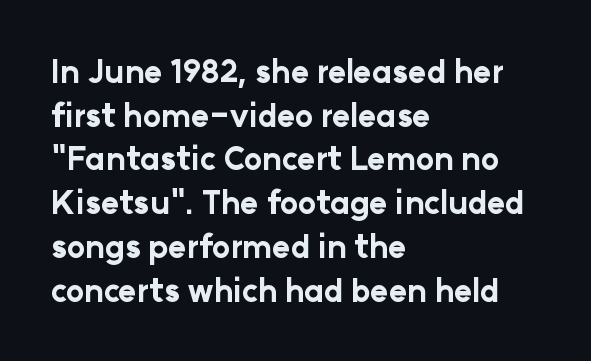
One-word summary of the alignment: left. Bare-footed words on every line. Here the glyphs are tracked normally, forming tight word shapes. A typesetter would call this proportional, since set widths differ per character.
